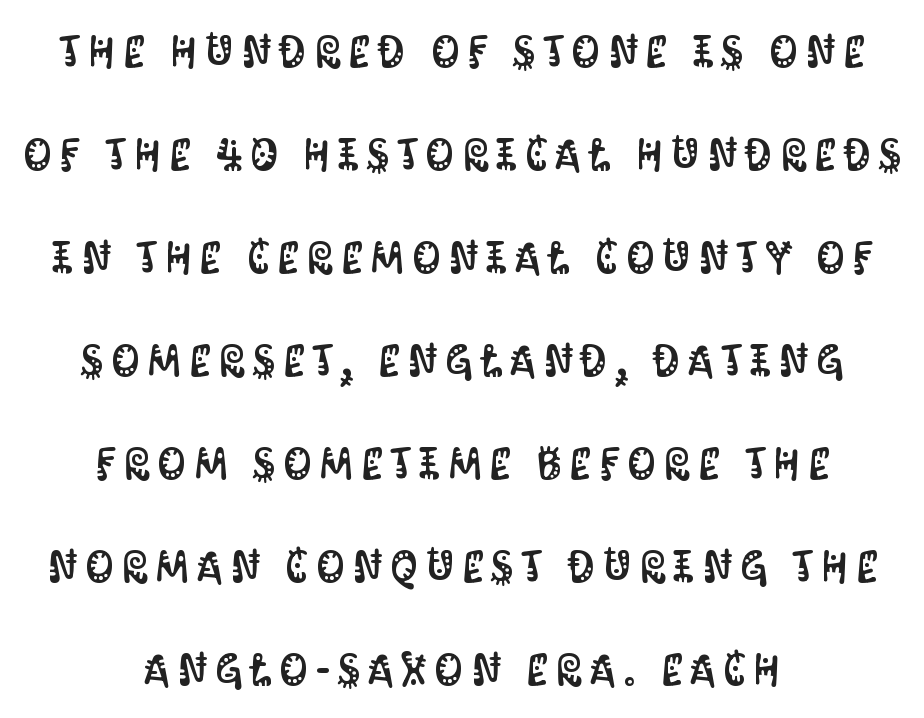
Letters rest on an invisible, unmarked baseline. Nope, no serifs anywhere on these letters. The letters stand upright; this is a roman face. Compared with typical paragraphs, the rows here are farther apart. The face used here is proportionally spaced, like ordinary book or web type.
